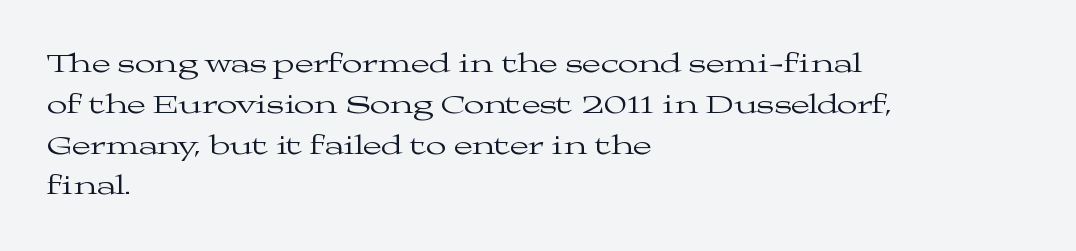
{"italic": "no", "bold": "no", "underline": "no", "align": "left", "line_spacing": "normal", "line_spacing_ratio": 1.51, "letter_spacing": "normal", "letter_spacing_em": 0.0, "glyph_px": 27}
